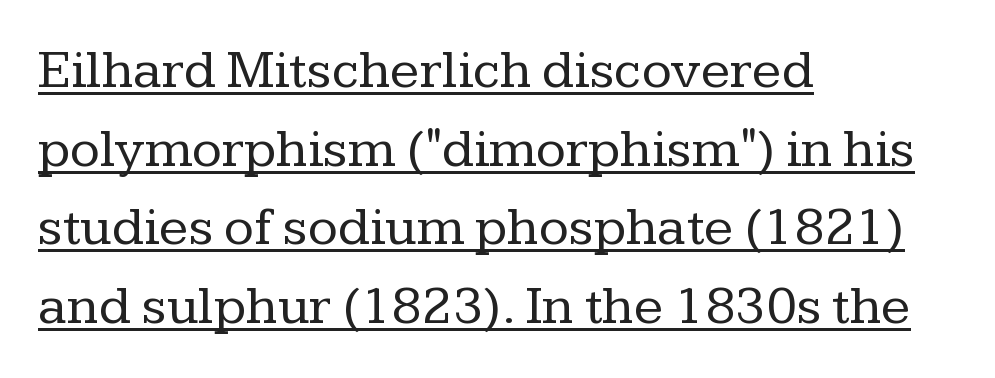
Nothing heavy about these letters — not bold at all. Designer's note — italics off, roman on. A typographer would call this underscored text. The tracking reads as untouched default to a designer's eye.
